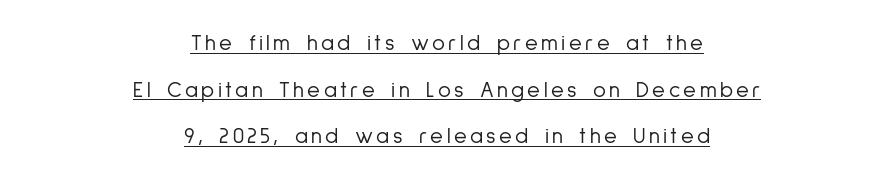
Q: Is the text bold? A: No.
Q: Is the text italic (slanted)? A: No, it is upright.
Q: Is the text underlined? A: Yes.
Q: How is the paragraph aligned? A: Centered.
Q: Is the spacing between lines tight, normal or loose? A: Loose.
